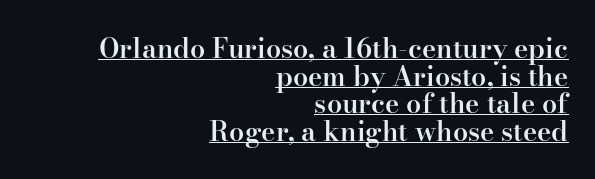
This sample is right-justified, so line beginnings fall wherever the words allow. Is the letter spacing exaggerated? No — it looks like the ordinary default. This is underlined copy, the kind a proofreader might mark for attention. Quick note: not italic, upright. What's the leading like? Squeezed, with rows nearly overlapping. Strokes here are thickened, but only to semibold level.
